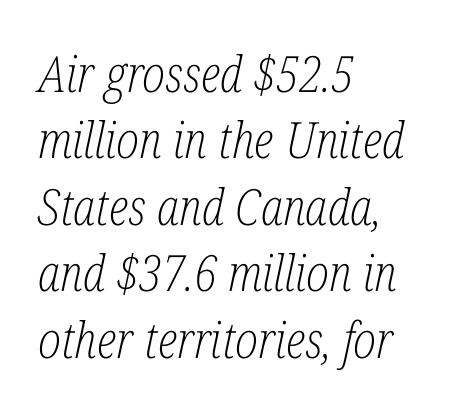
The letters are slanted; this is an italic face. Caption: multi-line text, flush left, ragged right. These lines are rendered in a variable-pitch font. The passage shown is not underscored anywhere.
